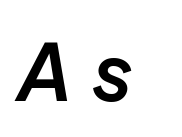
You could only call the tracking loose — the letters float apart. The font is running at a semibold setting, under full bold. Descenders are the only things crossing below the line. Compared with ordinary roman type, these characters are visibly tilted. Varying glyph widths throughout — classic text-font behaviour.
